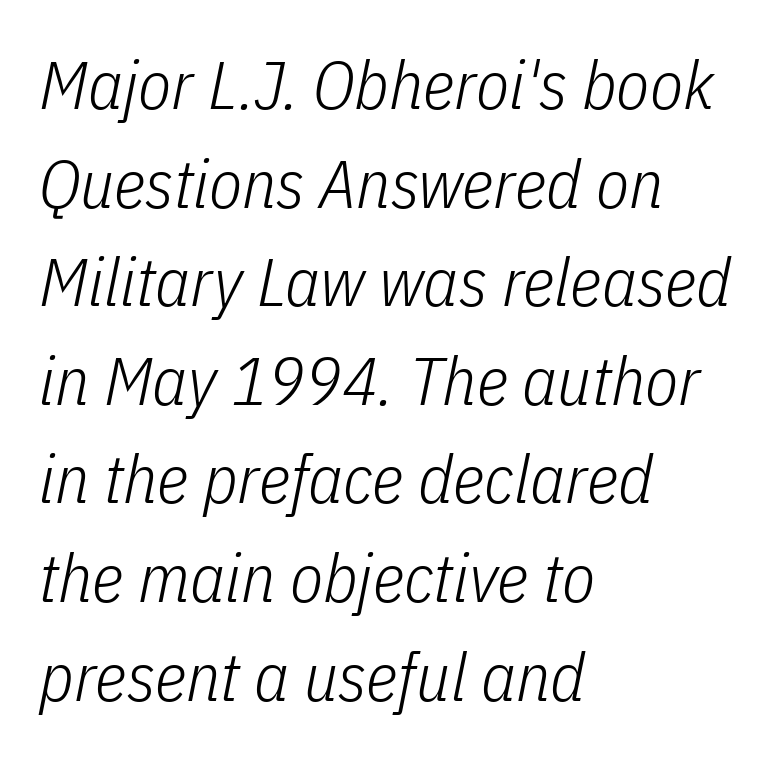
Q: Is the text bold? A: No.
Q: Is the text italic (slanted)? A: Yes, it leans right by about 11 degrees.
Q: Is the text underlined? A: No.
Q: How is the paragraph aligned? A: Left-aligned.
Q: Is the spacing between letters normal or unusually wide? A: Normal.
Q: Is the spacing between lines tight, normal or loose? A: Normal.
Q: Width (condensed, normal, or wide)? A: Condensed.
Q: Stroke contrast? A: Low.
Q: x-height? A: Medium.
Q: Monospaced? A: No.
